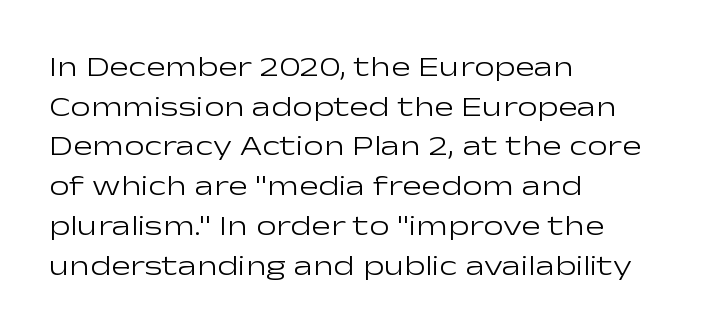
The glyphs are unaccompanied by any horizontal stroke below them. The letters stand upright; this is a roman face. What's the leading like? Ordinary, nothing unusual. Are there feet on the stems? There aren't — it's a sans.
